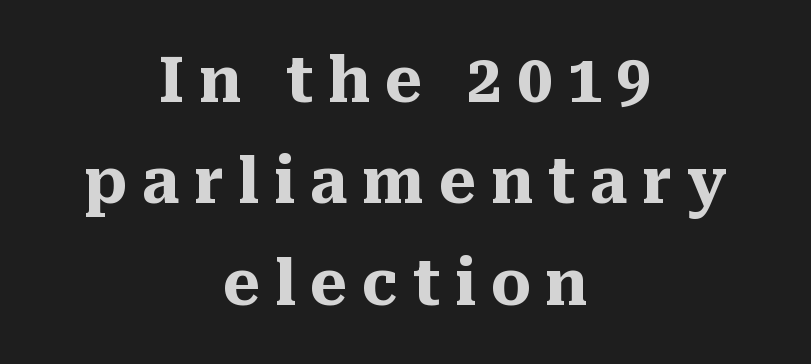
Q: Is the text bold? A: Yes.
Q: Is the text italic (slanted)? A: No, it is upright.
Q: Is the typeface a serif or a sans-serif typeface? A: Serif.
Q: Is the text underlined? A: No.
Q: How is the paragraph aligned? A: Centered.
Q: Is the spacing between letters normal or unusually wide? A: Unusually wide.
Q: Is the spacing between lines tight, normal or loose? A: Normal.
Q: Width (condensed, normal, or wide)? A: Normal.
Q: Stroke contrast? A: Medium.
Q: x-height? A: Medium.
Q: Monospaced? A: No.
